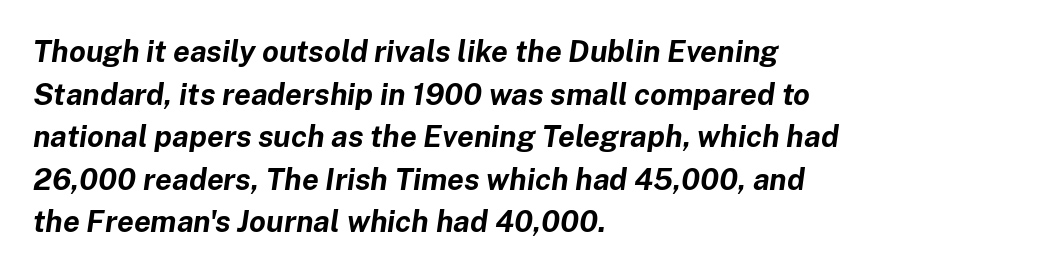
Heavy, bold letterforms. A normal amount of white space separates one row of letters from the next. In terms of letterspacing, this is plain default setting. A typesetter would call this proportional, since set widths differ per character. Every character sits at an angle, as italics do. Compared with a centered layout, this one pins lines to the left instead.
